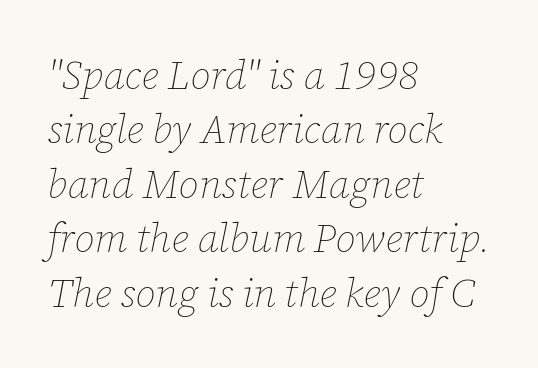
Character widths vary here, with narrow letters taking less room than wide ones. Italic? Definitely — the glyphs are oblique. The strip under each line holds only bare page. Horizontal alignment here is leftward, the default for most running prose. A quiet, ordinary-to-light weight characterises the typeface. The vertical gap from one line to the next is medium.
